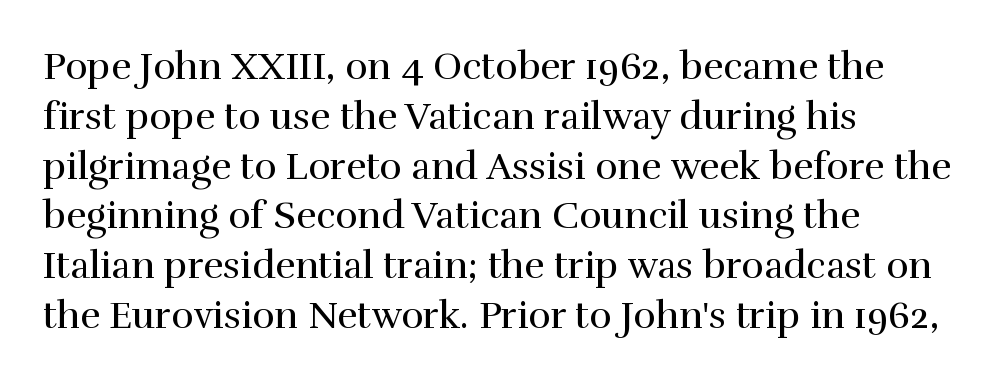
The image shows 38 px regular-weight serif type, upright; set left-aligned, normal line spacing (1.31x), normal letter spacing, not underlined; a medium x-height.
